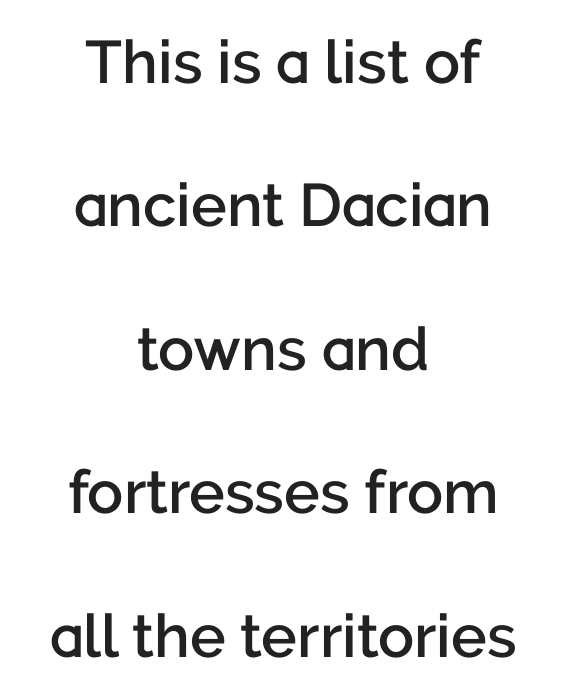
The image shows 60 px semibold sans-serif type, upright; set centered, loose line spacing (2.39x), normal letter spacing, not underlined; low stroke contrast and a medium x-height.
